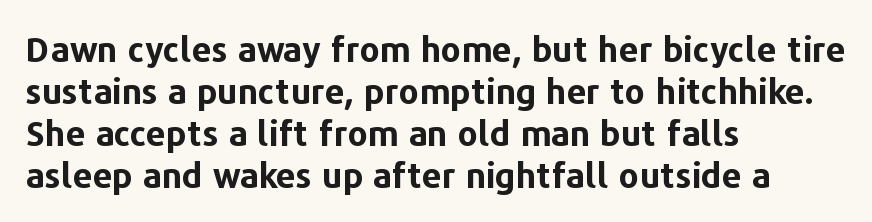
The image shows 35 px bold sans-serif type, upright; set left-aligned, line spacing 1.2x, normal letter spacing, not underlined; low stroke contrast and a medium x-height.
